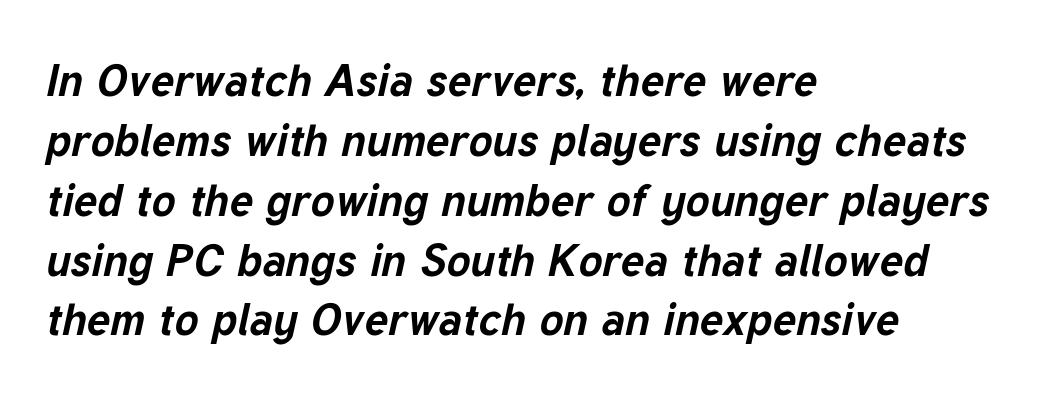
{"italic": "yes", "lean": "right", "slant_degrees": 12, "bold": "yes", "weight": "bold", "width": "normal", "stroke_contrast": "low", "x_height": "medium", "monospaced": "no", "underline": "no", "align": "left", "line_spacing": "normal", "line_spacing_ratio": 1.33, "letter_spacing": "normal", "letter_spacing_em": 0.0, "glyph_px": 45}
